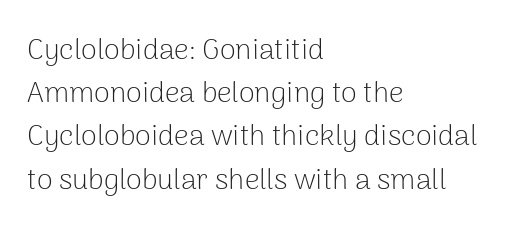
Q: Is the text bold? A: No.
Q: Is the text italic (slanted)? A: No, it is upright.
Q: Is the typeface a serif or a sans-serif typeface? A: Sans-serif.
Q: Is the text underlined? A: No.
Q: How is the paragraph aligned? A: Left-aligned.
Q: Is the spacing between letters normal or unusually wide? A: Normal.
Q: Is the spacing between lines tight, normal or loose? A: Normal.
Q: Width (condensed, normal, or wide)? A: Normal.
Q: Stroke contrast? A: Low.
Q: x-height? A: Medium.
Q: Monospaced? A: No.
